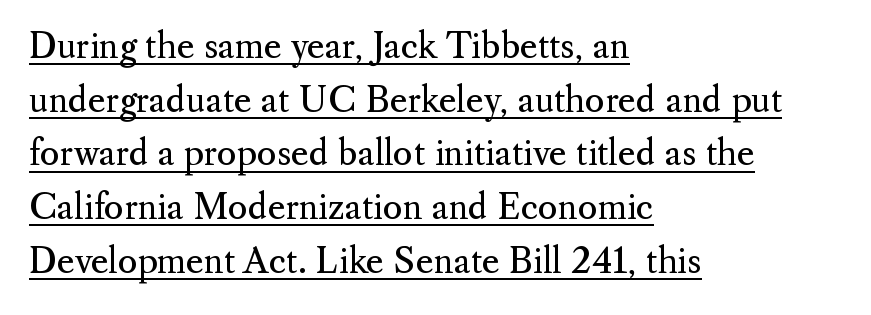
{"serif": "yes", "italic": "no", "bold": "no", "weight": "regular", "width": "normal", "stroke_contrast": "medium", "x_height": "small", "monospaced": "no", "underline": "yes", "align": "left", "line_spacing": "normal", "line_spacing_ratio": 1.58, "letter_spacing": "normal", "letter_spacing_em": 0.0, "glyph_px": 34}
